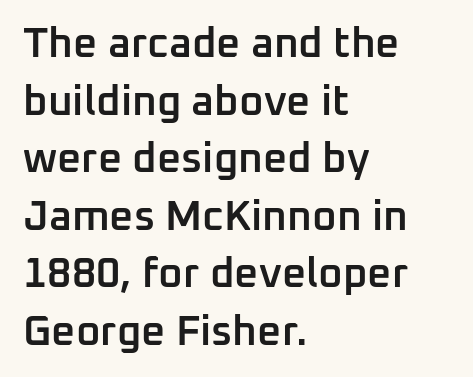
Q: Is the text bold? A: Semi-bold.
Q: Is the text italic (slanted)? A: No, it is upright.
Q: Is the typeface a serif or a sans-serif typeface? A: Sans-serif.
Q: Is the text underlined? A: No.
Q: How is the paragraph aligned? A: Left-aligned.
Q: Is the spacing between letters normal or unusually wide? A: Normal.
Q: Is the spacing between lines tight, normal or loose? A: Normal.
Q: Width (condensed, normal, or wide)? A: Normal.
Q: Stroke contrast? A: Low.
Q: x-height? A: Medium.
Q: Monospaced? A: No.
